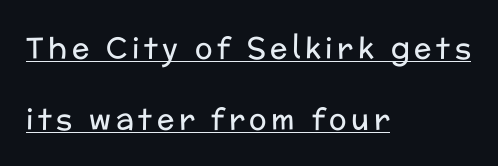
This sample uses an upright cut, with every glyph sitting square on the baseline. Rows of type keep a wide berth in the vertical direction. The passage shown is underscored from start to finish. No extra ink here — the face is not bold. Notice how the passage keeps a crisp vertical edge on the left only.
